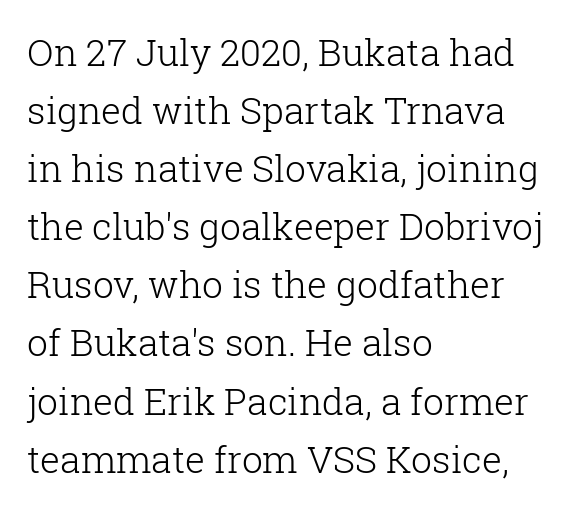
{"serif": "yes", "italic": "no", "bold": "no", "weight": "light", "width": "normal", "stroke_contrast": "low", "x_height": "medium", "monospaced": "no", "underline": "no", "align": "left", "line_spacing": "normal", "line_spacing_ratio": 1.57, "letter_spacing": "normal", "letter_spacing_em": 0.0, "glyph_px": 37}
